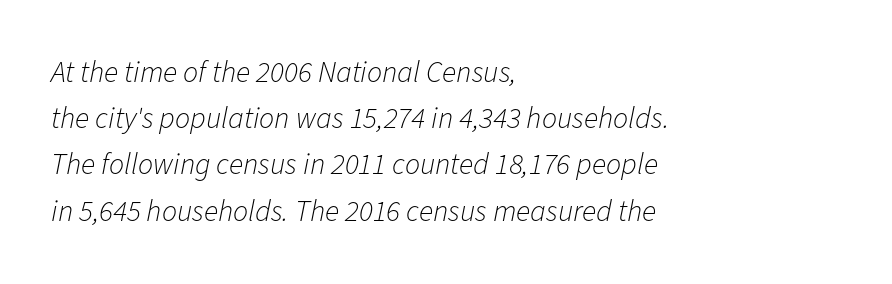
The image shows 30 px light type, italic (leaning right); set left-aligned, normal line spacing (1.54x), normal letter spacing, not underlined; low stroke contrast and a medium x-height.
